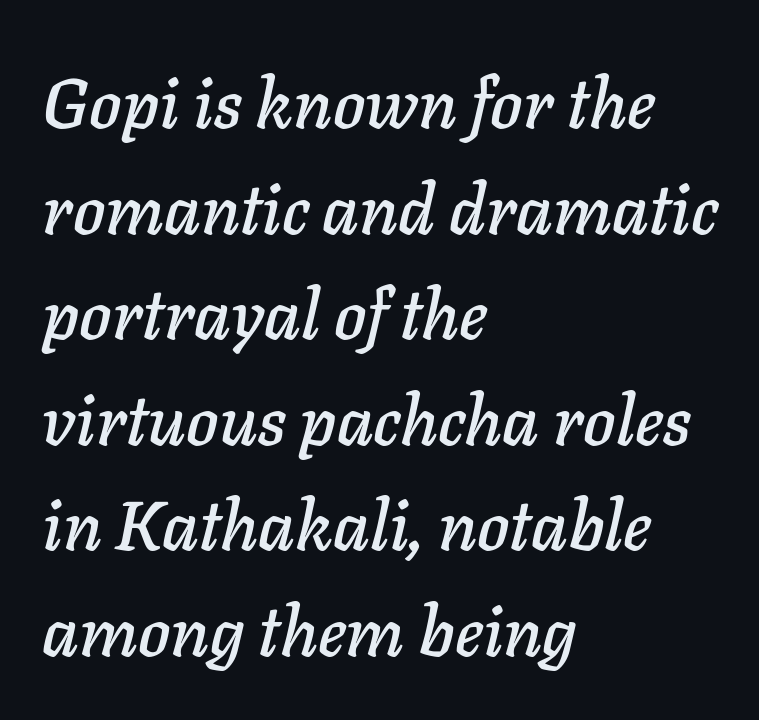
{"italic": "yes", "lean": "right", "slant_degrees": 11, "width": "normal", "stroke_contrast": "low", "x_height": "medium", "monospaced": "no", "underline": "no", "align": "left", "line_spacing": "normal", "line_spacing_ratio": 1.53, "letter_spacing": "normal", "letter_spacing_em": 0.0, "glyph_px": 69}
